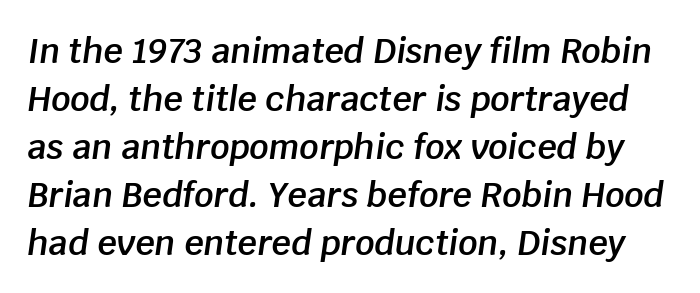
Stems and bowls a touch heavier than normal — semibold. The zone under the glyphs is completely vacant. Slant detected: the letters are inclined. Horizontal bands of white between lines are of average thickness. The letters advance in unequal steps, a hallmark of proportional type. Honestly, the letter spacing is just normal — you wouldn't notice it.
